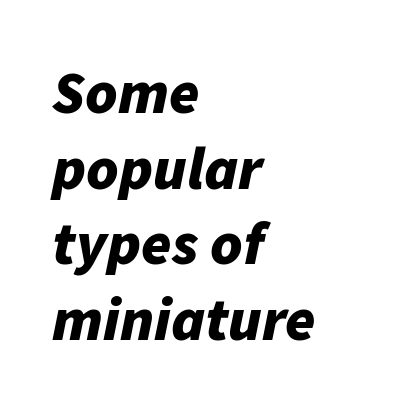
The image shows 61 px bold type, italic (leaning right); set left-aligned, line spacing 1.24x, normal letter spacing, not underlined; low stroke contrast and a medium x-height.
